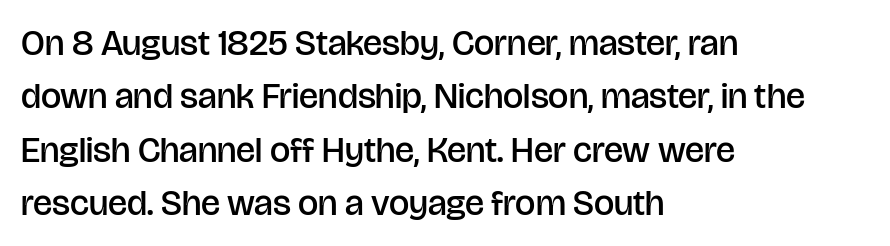
Q: Is the text bold? A: Semi-bold.
Q: Is the text italic (slanted)? A: No, it is upright.
Q: Is the typeface a serif or a sans-serif typeface? A: Sans-serif.
Q: Is the text underlined? A: No.
Q: How is the paragraph aligned? A: Left-aligned.
Q: Is the spacing between letters normal or unusually wide? A: Normal.
Q: Is the spacing between lines tight, normal or loose? A: Normal.
Q: Width (condensed, normal, or wide)? A: Normal.
Q: Stroke contrast? A: Low.
Q: x-height? A: Large.
Q: Monospaced? A: No.
